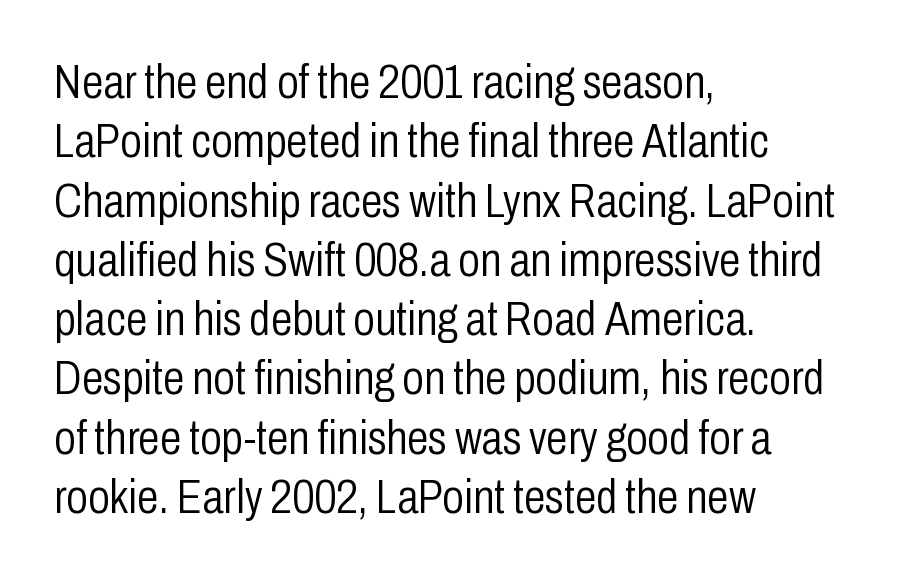
Q: Is the text bold? A: No.
Q: Is the text italic (slanted)? A: No, it is upright.
Q: Is the typeface a serif or a sans-serif typeface? A: Sans-serif.
Q: Is the text underlined? A: No.
Q: How is the paragraph aligned? A: Left-aligned.
Q: Is the spacing between letters normal or unusually wide? A: Normal.
Q: Width (condensed, normal, or wide)? A: Condensed.
Q: Stroke contrast? A: Low.
Q: x-height? A: Medium.
Q: Monospaced? A: No.
